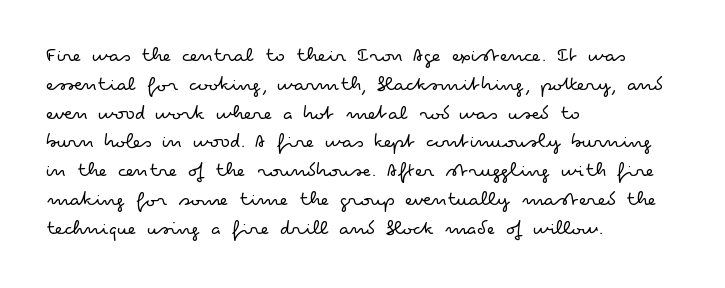
{"italic": "no", "bold": "no", "underline": "no", "align": "left", "line_spacing": "normal", "line_spacing_ratio": 1.31, "letter_spacing": "normal", "letter_spacing_em": 0.0, "glyph_px": 22}
